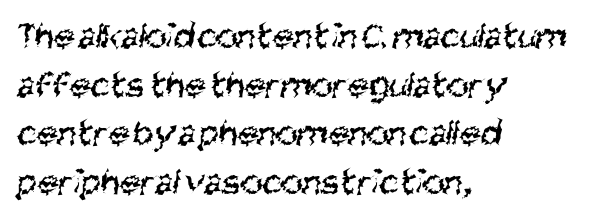
Q: Is the text bold? A: No.
Q: Is the typeface a serif or a sans-serif typeface? A: Sans-serif.
Q: Is the text underlined? A: No.
Q: How is the paragraph aligned? A: Left-aligned.
Q: Is the spacing between letters normal or unusually wide? A: Normal.
Q: Is the spacing between lines tight, normal or loose? A: Normal.
Q: Width (condensed, normal, or wide)? A: Condensed.
Q: Stroke contrast? A: Medium.
Q: x-height? A: Large.
Q: Monospaced? A: No.
